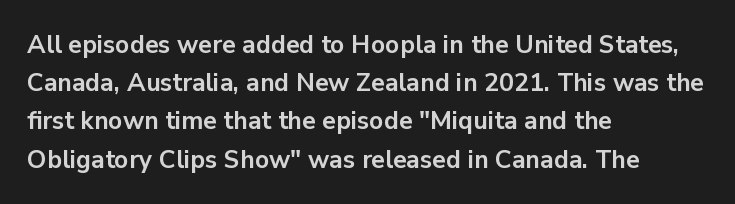
The image shows 25 px bold type, upright; set left-aligned, normal line spacing (1.53x), normal letter spacing, not underlined.
